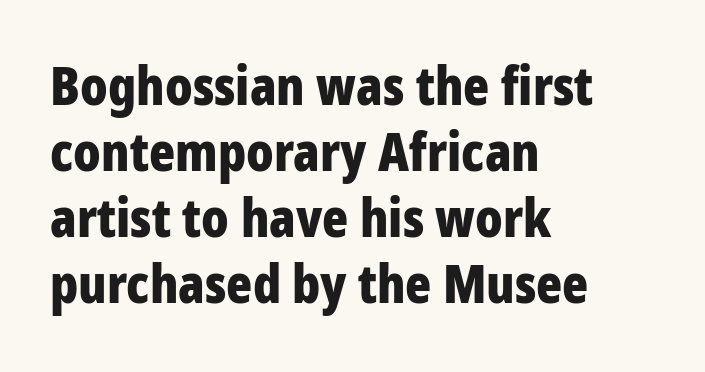
{"serif": "no", "italic": "no", "bold": "yes", "weight": "bold", "width": "condensed", "stroke_contrast": "low", "x_height": "large", "monospaced": "no", "underline": "no", "align": "left", "line_spacing_ratio": 1.22, "letter_spacing": "normal", "letter_spacing_em": 0.0, "glyph_px": 54}
